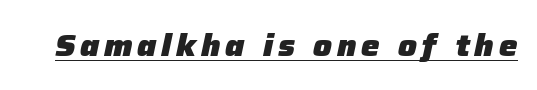
{"italic": "yes", "lean": "right", "slant_degrees": 12, "bold": "yes", "weight": "heavy", "width": "normal", "stroke_contrast": "low", "x_height": "medium", "monospaced": "no", "underline": "yes", "glyph_px": 31}
